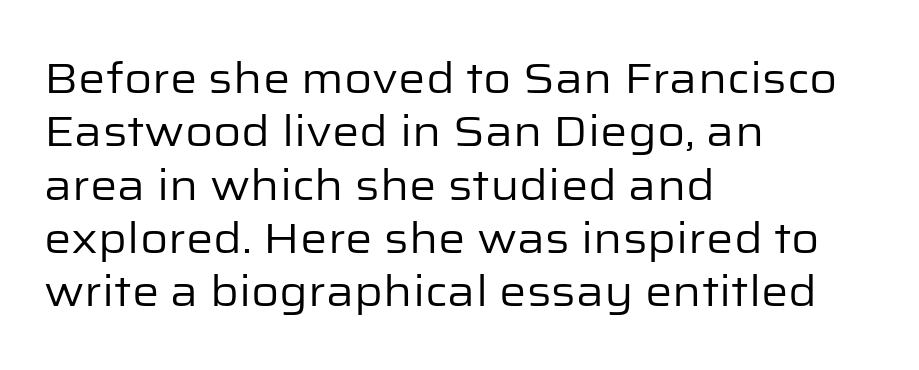
Q: Is the text bold? A: No.
Q: Is the text italic (slanted)? A: No, it is upright.
Q: Is the typeface a serif or a sans-serif typeface? A: Sans-serif.
Q: Is the text underlined? A: No.
Q: How is the paragraph aligned? A: Left-aligned.
Q: Is the spacing between letters normal or unusually wide? A: Normal.
Q: Width (condensed, normal, or wide)? A: Normal.
Q: Stroke contrast? A: Low.
Q: x-height? A: Medium.
Q: Monospaced? A: No.
